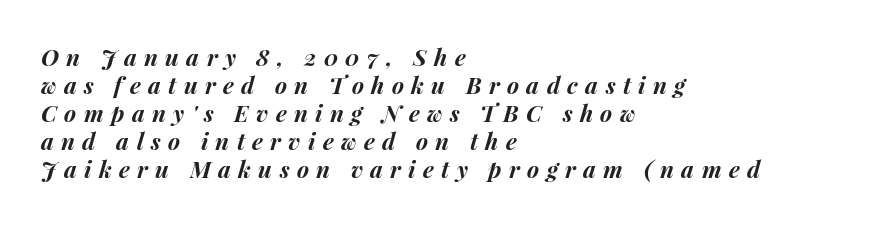
Q: Is the text bold? A: Yes.
Q: Is the text italic (slanted)? A: Yes, it leans right by about 15 degrees.
Q: Is the text underlined? A: No.
Q: How is the paragraph aligned? A: Left-aligned.
Q: Is the spacing between letters normal or unusually wide? A: Unusually wide.
